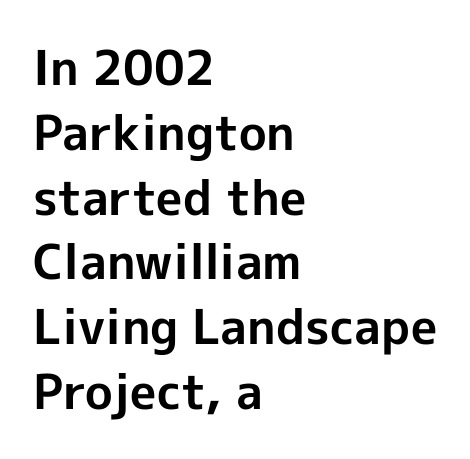
{"serif": "no", "italic": "no", "bold": "yes", "weight": "bold", "width": "normal", "x_height": "medium", "monospaced": "no", "underline": "no", "align": "left", "line_spacing": "normal", "line_spacing_ratio": 1.35, "letter_spacing": "normal", "letter_spacing_em": 0.0, "glyph_px": 48}
